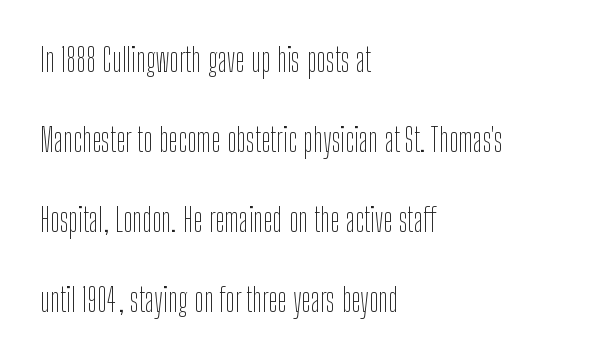
{"serif": "no", "italic": "no", "bold": "no", "weight": "thin", "width": "condensed", "stroke_contrast": "low", "x_height": "medium", "monospaced": "no", "underline": "no", "align": "left", "line_spacing": "loose", "line_spacing_ratio": 2.5, "letter_spacing": "normal", "letter_spacing_em": 0.0, "glyph_px": 32}
